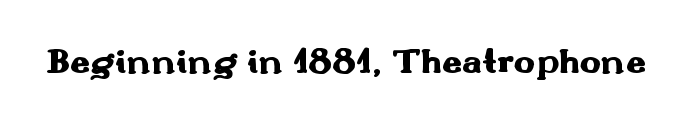
The rendering keeps characters at their native spacing. The area under the type is left untouched. Posture: straight, roman, zero tilt. Here the designer chose a conventional face with non-uniform glyph widths. Is the type bold? Yes — the strokes are clearly thick and heavy. In terms of letterform style, serifs are entirely absent.
